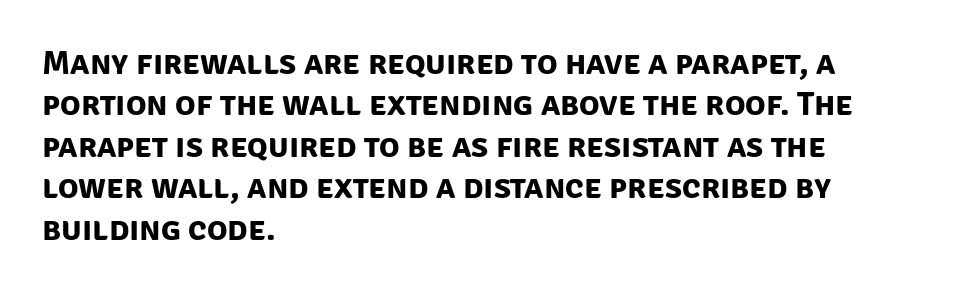
The image shows 34 px bold sans-serif type; set left-aligned, line spacing 1.22x, normal letter spacing, not underlined; low stroke contrast and a large x-height.
